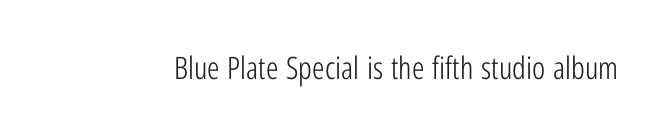
The image shows 31 px light, condensed sans-serif type, upright; set normal letter spacing, not underlined; low stroke contrast and a medium x-height.
